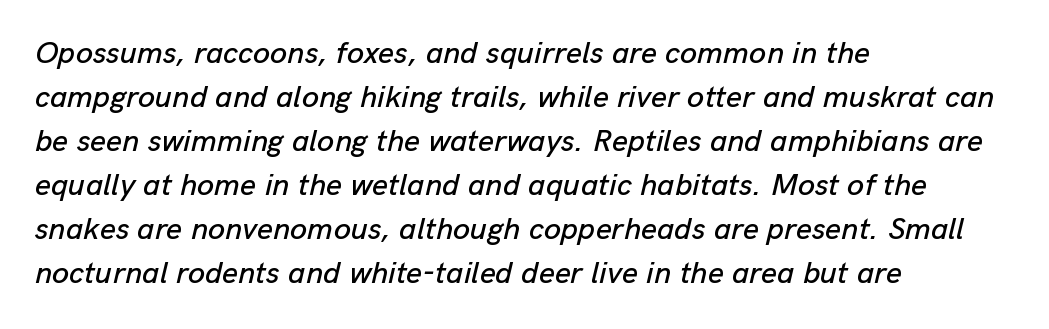
Q: Is the text italic (slanted)? A: Yes, it leans right by about 13 degrees.
Q: Is the text underlined? A: No.
Q: How is the paragraph aligned? A: Left-aligned.
Q: Is the spacing between letters normal or unusually wide? A: Normal.
Q: Is the spacing between lines tight, normal or loose? A: Normal.
Q: Width (condensed, normal, or wide)? A: Normal.
Q: Stroke contrast? A: Low.
Q: x-height? A: Medium.
Q: Monospaced? A: No.
